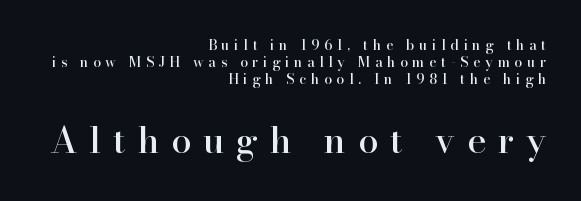
The image shows 36 px serif type, upright; set right-aligned, line spacing 1.23x, unusually wide letter spacing (+0.33 em), not underlined; the second (bottom) block is 2.57x larger; high stroke contrast and a small x-height.
